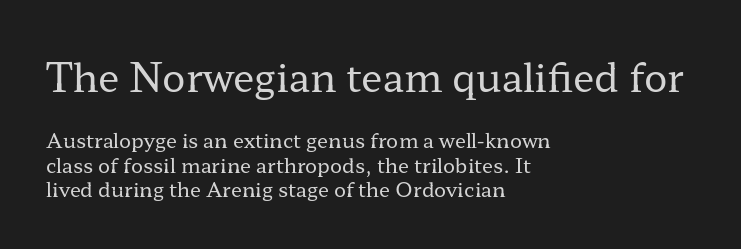
{"serif": "yes", "italic": "no", "bold": "no", "weight": "regular", "width": "wide", "stroke_contrast": "low", "x_height": "medium", "monospaced": "no", "underline": "no", "align": "left", "line_spacing_ratio": 1.21, "letter_spacing": "normal", "letter_spacing_em": 0.0, "larger_block": "first", "size_ratio": 1.95, "glyph_px": 39}
